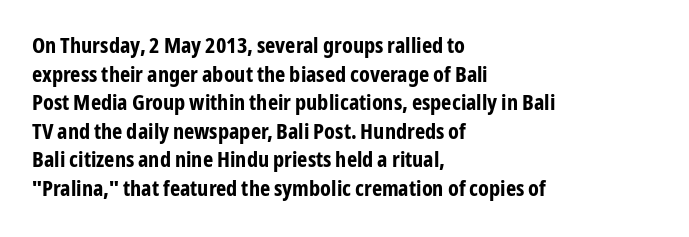
{"italic": "no", "bold": "yes", "underline": "no", "align": "left", "line_spacing": "normal", "line_spacing_ratio": 1.3, "letter_spacing": "normal", "letter_spacing_em": 0.0, "glyph_px": 22}
